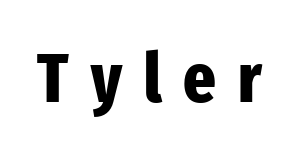
Q: Is the text bold? A: Yes.
Q: Is the text italic (slanted)? A: No, it is upright.
Q: Is the typeface a serif or a sans-serif typeface? A: Sans-serif.
Q: Is the text underlined? A: No.
Q: Is the spacing between letters normal or unusually wide? A: Unusually wide.
Q: Width (condensed, normal, or wide)? A: Condensed.
Q: Stroke contrast? A: Low.
Q: x-height? A: Medium.
Q: Monospaced? A: No.
